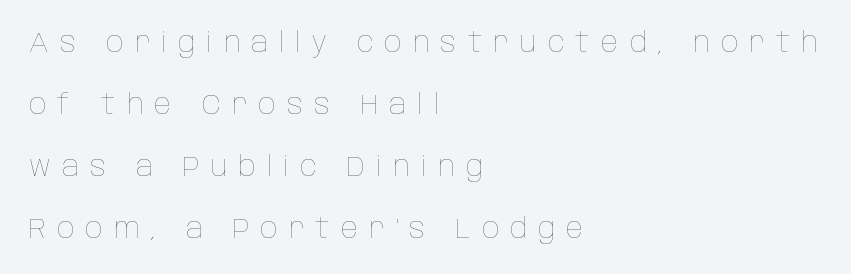
Stem width sits at or under what a default text font uses. Tracking here is generous; glyphs stand well apart from one another. Is there much room between lines? Yes — plenty of vertical air separates them. The lines in this sample share a left origin and differ only in where they stop. Nobody drew a line under any word here. The axis of the letterforms is exactly vertical.
